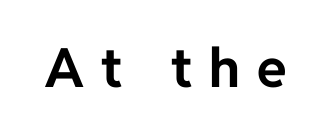
The image shows 54 px bold sans-serif type, upright; set unusually wide letter spacing (+0.32 em), not underlined; low stroke contrast and a medium x-height.
